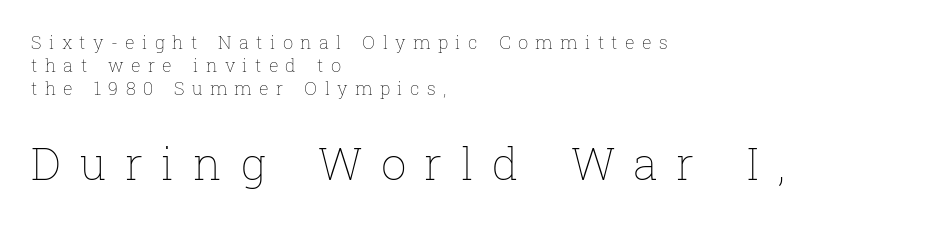
{"italic": "no", "bold": "no", "weight": "thin", "width": "normal", "stroke_contrast": "low", "x_height": "medium", "monospaced": "no", "underline": "no", "align": "left", "line_spacing": "normal", "line_spacing_ratio": 1.27, "letter_spacing": "wide", "letter_spacing_em": 0.41, "larger_block": "second", "size_ratio": 2.5, "glyph_px": 45}
